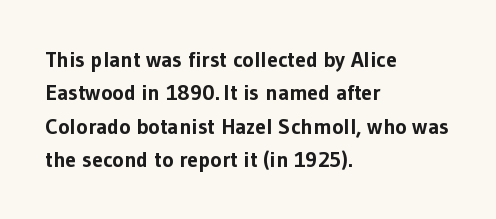
The image shows 22 px bold type, upright; set left-aligned, normal line spacing (1.52x), normal letter spacing, not underlined.
